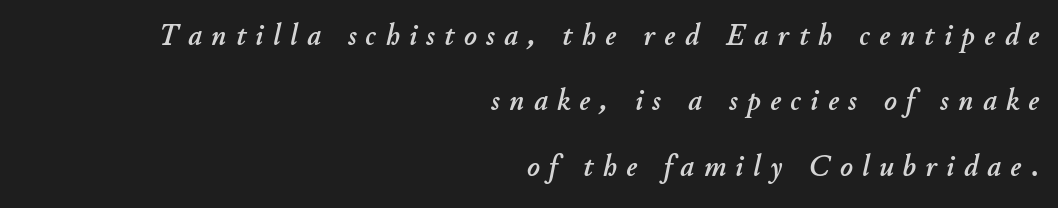
{"italic": "yes", "lean": "right", "slant_degrees": 11, "width": "normal", "stroke_contrast": "low", "x_height": "small", "monospaced": "no", "underline": "no", "align": "right", "line_spacing": "loose", "line_spacing_ratio": 2.18, "letter_spacing": "wide", "letter_spacing_em": 0.32, "glyph_px": 30}
